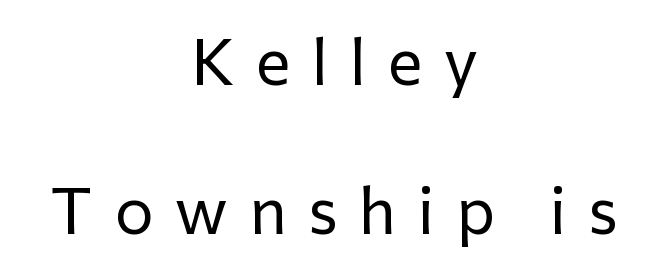
{"serif": "no", "italic": "no", "bold": "no", "weight": "regular", "width": "normal", "stroke_contrast": "low", "x_height": "medium", "monospaced": "no", "underline": "no", "align": "center", "line_spacing": "loose", "line_spacing_ratio": 2.29, "letter_spacing": "wide", "letter_spacing_em": 0.33, "glyph_px": 65}
